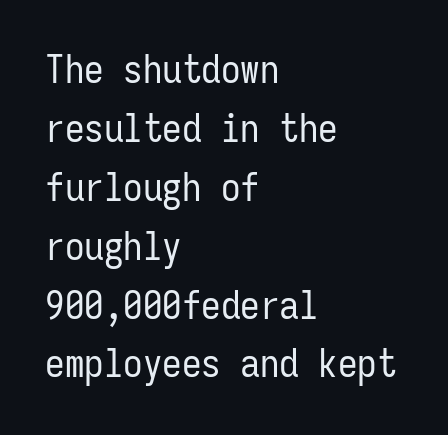
The image shows 39 px regular-weight, condensed sans-serif type, upright, monospaced; set left-aligned, normal line spacing (1.51x), normal letter spacing, not underlined; low stroke contrast and a medium x-height.
